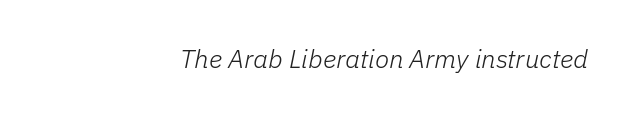
{"italic": "yes", "lean": "right", "slant_degrees": 11, "bold": "no", "underline": "no", "align": "right", "letter_spacing": "normal", "letter_spacing_em": 0.0, "glyph_px": 26}
